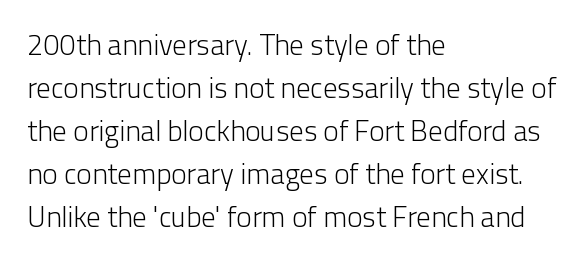
{"serif": "no", "italic": "no", "bold": "no", "weight": "light", "width": "normal", "stroke_contrast": "low", "x_height": "medium", "monospaced": "no", "underline": "no", "align": "left", "line_spacing": "normal", "line_spacing_ratio": 1.48, "letter_spacing": "normal", "letter_spacing_em": 0.0, "glyph_px": 29}
